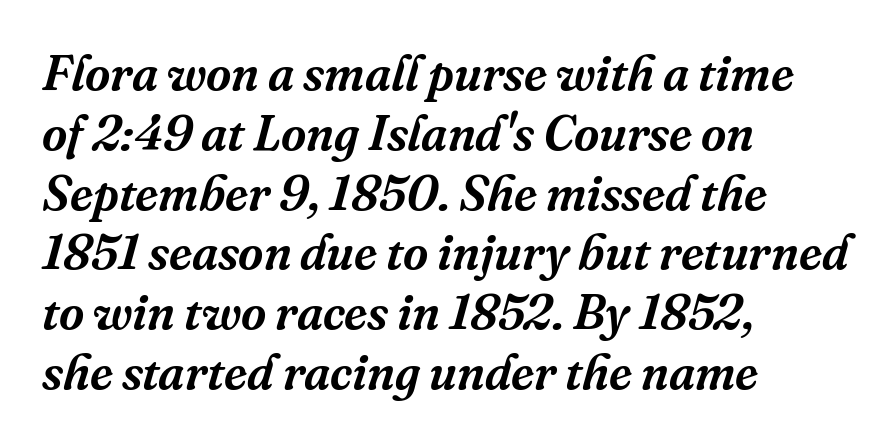
The image shows 49 px serif type, italic (leaning right); set left-aligned, line spacing 1.22x, normal letter spacing, not underlined; medium stroke contrast and a medium x-height.
